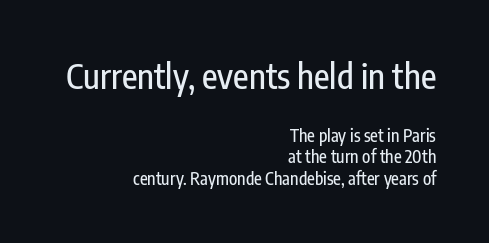
{"serif": "no", "italic": "no", "width": "condensed", "stroke_contrast": "low", "x_height": "medium", "monospaced": "no", "underline": "no", "align": "right", "line_spacing": "normal", "line_spacing_ratio": 1.28, "letter_spacing": "normal", "letter_spacing_em": 0.0, "larger_block": "first", "size_ratio": 2.0, "glyph_px": 34}
